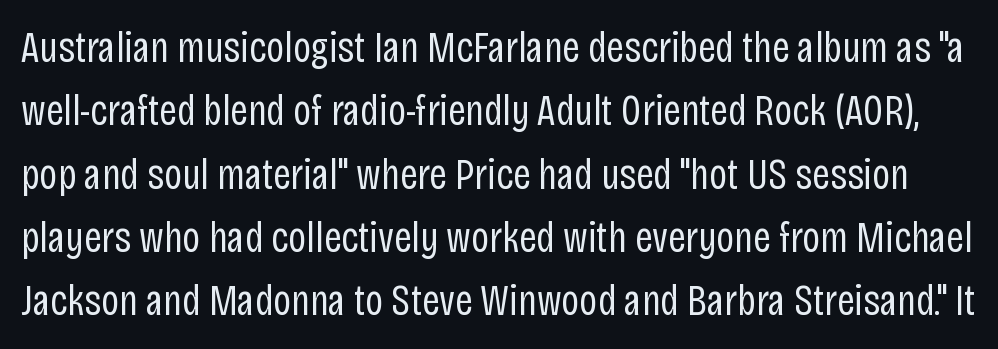
The image shows 44 px regular-weight, condensed sans-serif type, upright; set normal line spacing (1.44x), normal letter spacing, not underlined; low stroke contrast and a large x-height.
